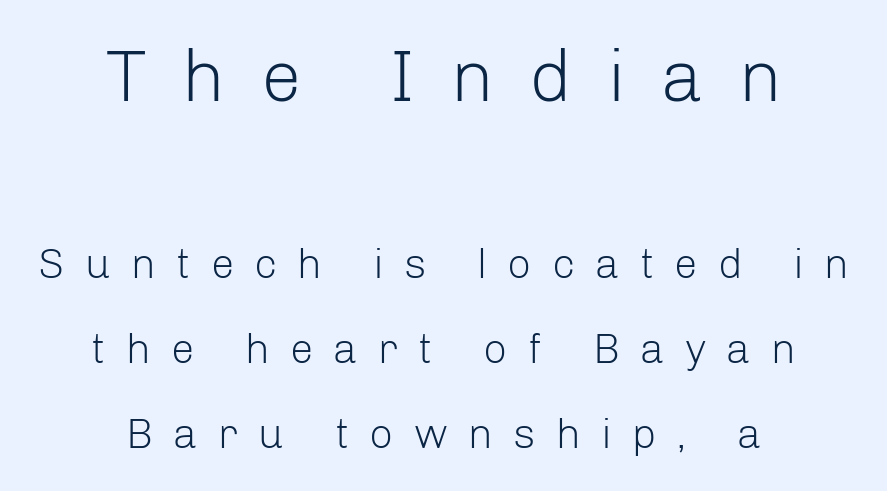
The image shows 73 px light sans-serif type, upright; set centered, loose line spacing (2.02x), unusually wide letter spacing (+0.48 em), not underlined; the first (top) block is 1.74x larger; low stroke contrast and a medium x-height.
